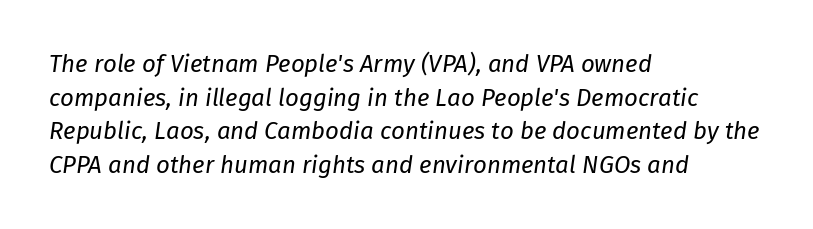
The image shows 24 px text type, italic (leaning right); set left-aligned, normal line spacing (1.4x), normal letter spacing, not underlined.
